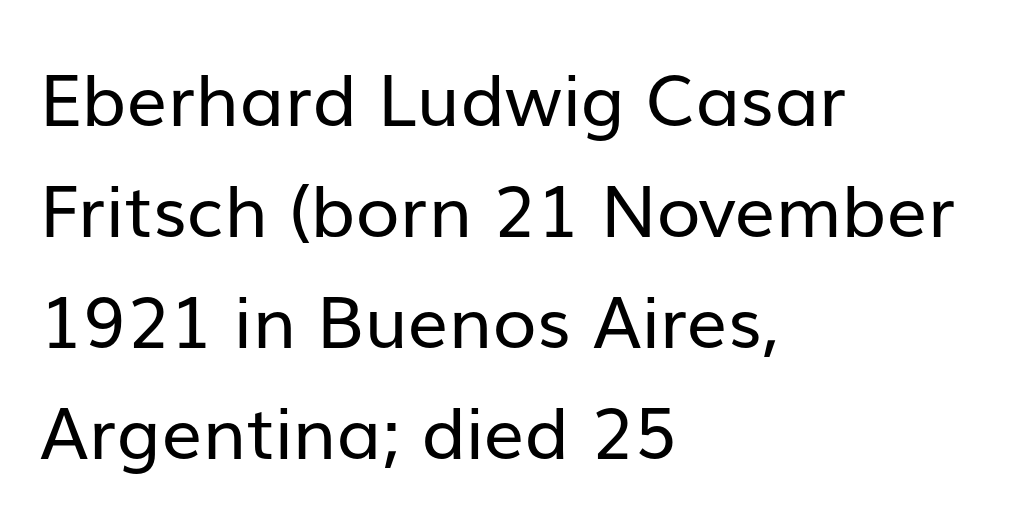
{"serif": "no", "italic": "no", "bold": "no", "weight": "regular", "width": "normal", "stroke_contrast": "low", "x_height": "medium", "monospaced": "no", "underline": "no", "align": "left", "line_spacing": "normal", "line_spacing_ratio": 1.54, "letter_spacing": "normal", "letter_spacing_em": 0.0, "glyph_px": 72}
